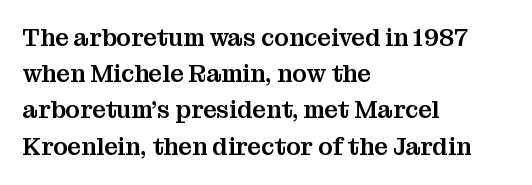
{"italic": "no", "underline": "no", "align": "left", "line_spacing": "normal", "line_spacing_ratio": 1.51, "letter_spacing": "normal", "letter_spacing_em": 0.0, "glyph_px": 24}
